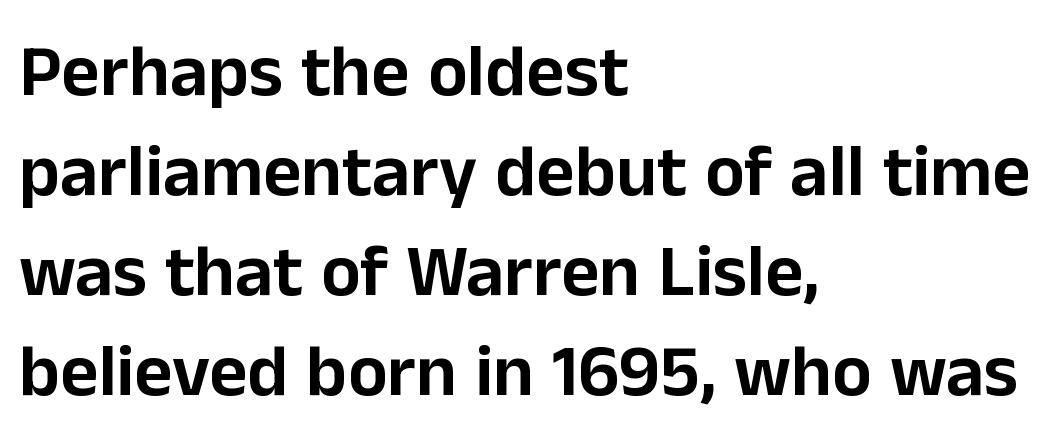
Spacing between characters is what you'd get straight out of the box. The characters display no serif detailing; their extremities are plain. The passage shown is typed in a proportional face where columns would drift. A clean baseline with only descenders dipping below it. You can tell it's not italic because the verticals are truly vertical.
